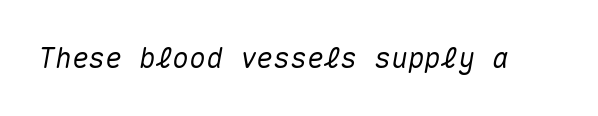
{"italic": "yes", "lean": "right", "slant_degrees": 10, "width": "normal", "stroke_contrast": "medium", "x_height": "medium", "monospaced": "yes", "underline": "no", "letter_spacing": "normal", "letter_spacing_em": 0.0, "glyph_px": 28}
